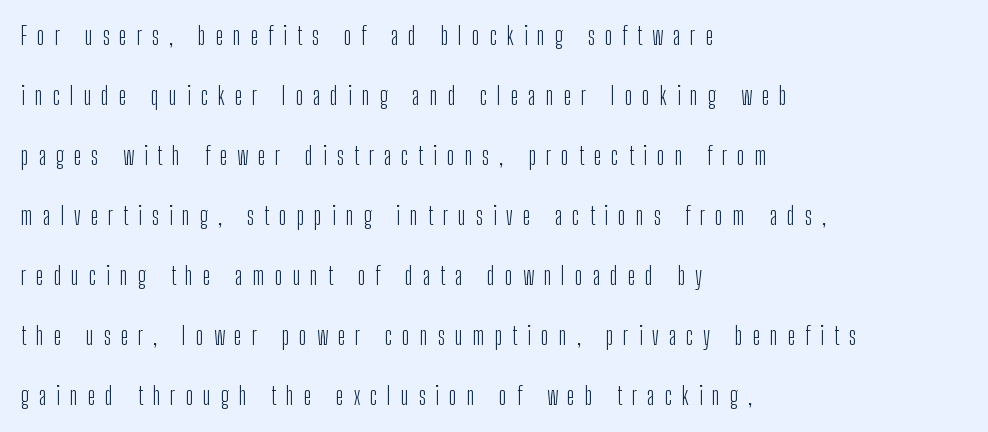
Q: Is the text bold? A: No.
Q: Is the text italic (slanted)? A: No, it is upright.
Q: Is the text underlined? A: No.
Q: How is the paragraph aligned? A: Left-aligned.
Q: Is the spacing between letters normal or unusually wide? A: Unusually wide.
Q: Is the spacing between lines tight, normal or loose? A: Loose.
